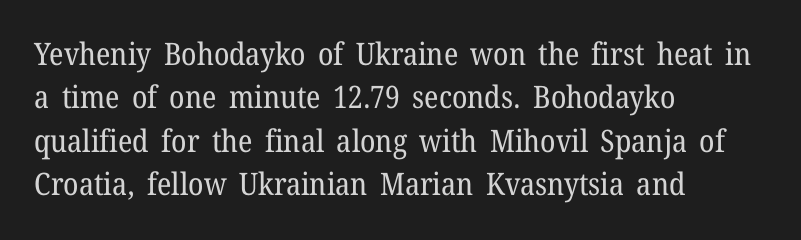
The image shows 31 px regular-weight serif type, upright; set left-aligned, normal line spacing (1.4x), normal letter spacing, not underlined; low stroke contrast and a medium x-height.
